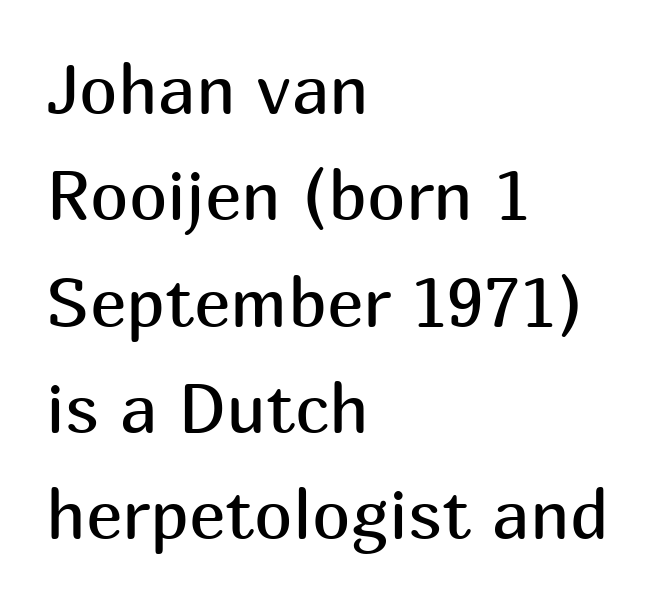
{"serif": "no", "italic": "no", "bold": "no", "weight": "regular", "width": "normal", "stroke_contrast": "medium", "x_height": "medium", "monospaced": "no", "underline": "no", "align": "left", "line_spacing": "normal", "line_spacing_ratio": 1.54, "letter_spacing": "normal", "letter_spacing_em": 0.0, "glyph_px": 69}
